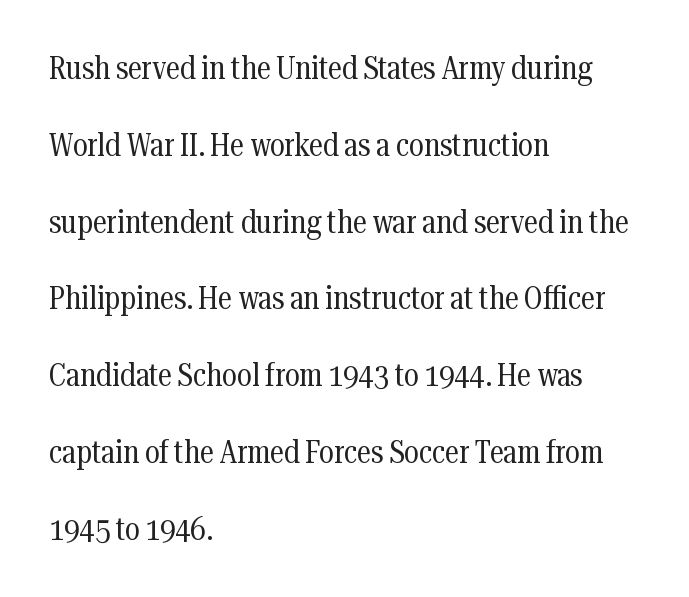
{"serif": "yes", "italic": "no", "bold": "no", "weight": "regular", "width": "condensed", "stroke_contrast": "medium", "x_height": "medium", "monospaced": "no", "underline": "no", "align": "left", "line_spacing": "loose", "line_spacing_ratio": 2.4, "letter_spacing": "normal", "letter_spacing_em": 0.0, "glyph_px": 32}
